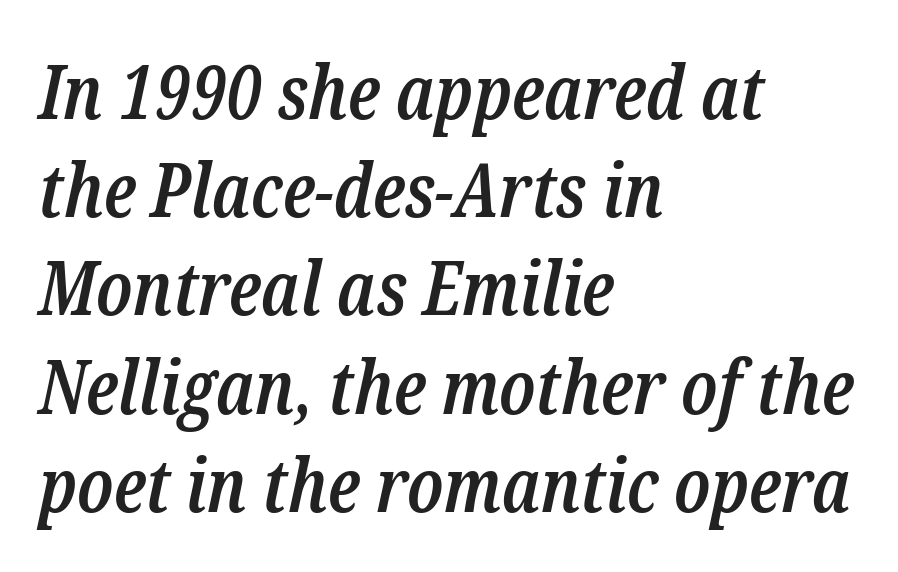
{"serif": "yes", "italic": "yes", "lean": "right", "slant_degrees": 12, "bold": "semi", "weight": "semibold", "width": "condensed", "stroke_contrast": "low", "x_height": "medium", "monospaced": "no", "underline": "no", "align": "left", "line_spacing": "normal", "line_spacing_ratio": 1.31, "letter_spacing": "normal", "letter_spacing_em": 0.0, "glyph_px": 75}
